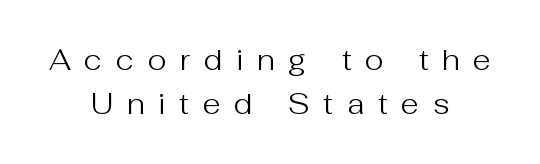
What's the leading like? Ordinary, nothing unusual. Italic? Not at all — the glyphs are vertical. The letters are spread apart with noticeably loose tracking. The words here are not underlined. Neither beginnings nor endings align; midpoints do.
